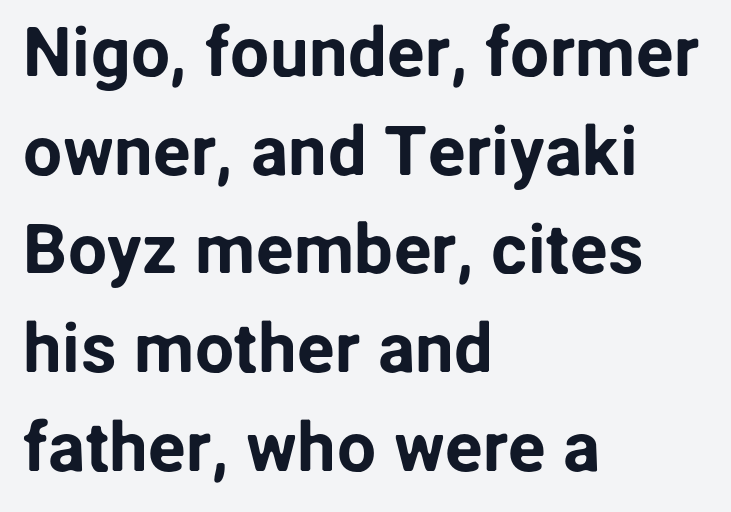
The image shows 70 px sans-serif type, upright; set left-aligned, normal line spacing (1.41x), normal letter spacing, not underlined; low stroke contrast and a medium x-height.
